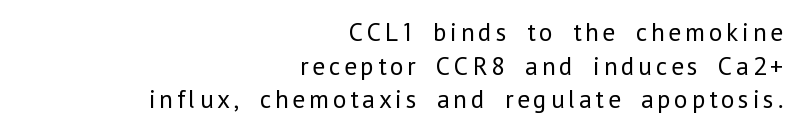
The image shows 26 px text type, upright; set right-aligned, normal line spacing (1.29x), not underlined.
